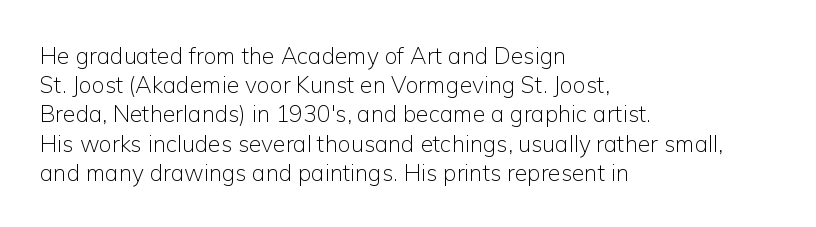
{"italic": "no", "bold": "no", "underline": "no", "align": "left", "line_spacing": "normal", "line_spacing_ratio": 1.27, "letter_spacing": "normal", "letter_spacing_em": 0.0, "glyph_px": 23}
